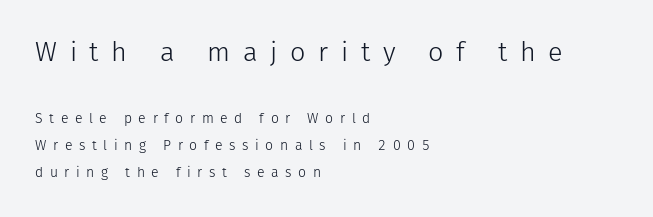
Q: Is the text bold? A: No.
Q: Is the text italic (slanted)? A: No, it is upright.
Q: Is the text underlined? A: No.
Q: How is the paragraph aligned? A: Left-aligned.
Q: Is the spacing between letters normal or unusually wide? A: Unusually wide.
Q: Is the spacing between lines tight, normal or loose? A: Loose.
Q: Which block of text is set in a larger size, the first (top) or the second (bottom)? A: The first (top) one.
